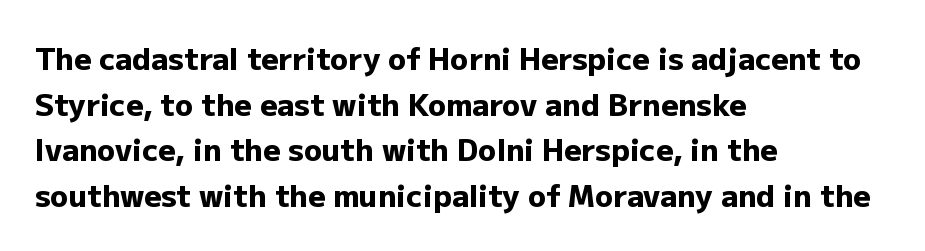
{"serif": "no", "italic": "no", "bold": "yes", "weight": "heavy", "width": "normal", "stroke_contrast": "low", "x_height": "medium", "monospaced": "no", "underline": "no", "align": "left", "line_spacing": "normal", "line_spacing_ratio": 1.52, "letter_spacing": "normal", "letter_spacing_em": 0.0, "glyph_px": 30}
